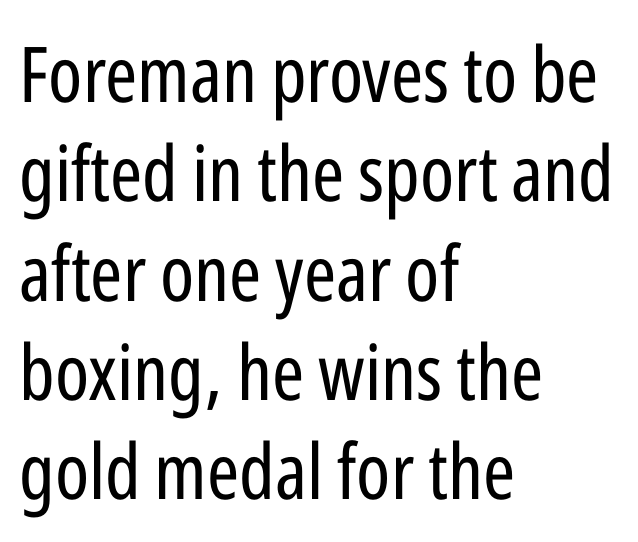
Q: Is the text bold? A: No.
Q: Is the text italic (slanted)? A: No, it is upright.
Q: Is the typeface a serif or a sans-serif typeface? A: Sans-serif.
Q: Is the text underlined? A: No.
Q: How is the paragraph aligned? A: Left-aligned.
Q: Is the spacing between letters normal or unusually wide? A: Normal.
Q: Is the spacing between lines tight, normal or loose? A: Normal.
Q: Width (condensed, normal, or wide)? A: Condensed.
Q: Stroke contrast? A: Low.
Q: x-height? A: Medium.
Q: Monospaced? A: No.
